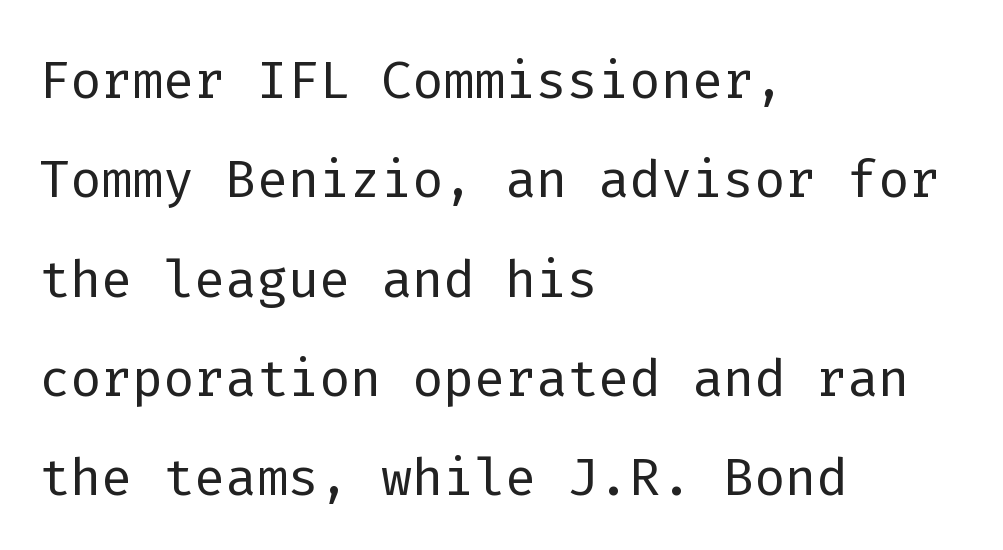
Q: Is the text bold? A: No.
Q: Is the text italic (slanted)? A: No, it is upright.
Q: Is the typeface a serif or a sans-serif typeface? A: Sans-serif.
Q: Is the text underlined? A: No.
Q: How is the paragraph aligned? A: Left-aligned.
Q: Is the spacing between letters normal or unusually wide? A: Normal.
Q: Is the spacing between lines tight, normal or loose? A: Normal.
Q: Width (condensed, normal, or wide)? A: Normal.
Q: Stroke contrast? A: Low.
Q: x-height? A: Medium.
Q: Monospaced? A: Yes.
